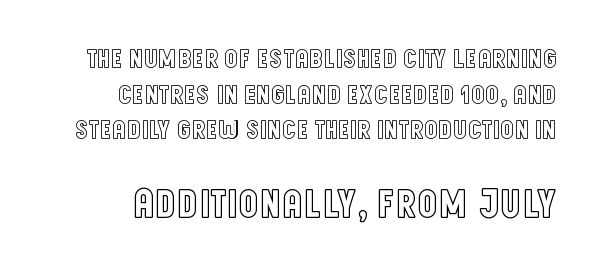
The lettering holds an erect, upright posture throughout. The face used here is proportionally spaced, like ordinary book or web type. The glyphs are unaccompanied by any horizontal stroke below them. Typesetter's note — lower block bumped up in size, upper block left smaller. The rendering keeps characters at their native spacing. The block of text has a typical density, with ordinary space between rows.
